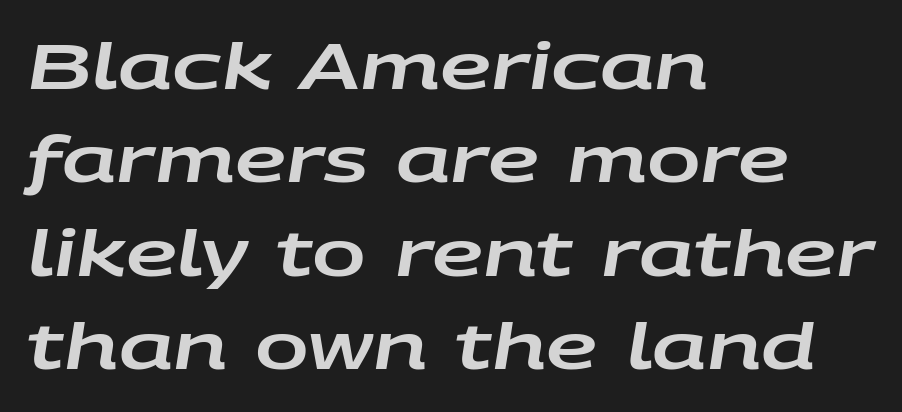
{"italic": "yes", "lean": "right", "slant_degrees": 9, "width": "wide", "stroke_contrast": "low", "x_height": "large", "monospaced": "no", "underline": "no", "align": "left", "line_spacing": "normal", "line_spacing_ratio": 1.46, "letter_spacing": "normal", "letter_spacing_em": 0.0, "glyph_px": 64}
